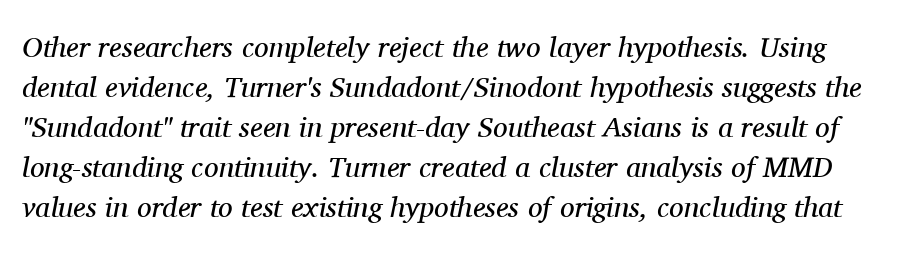
The image shows 29 px regular-weight serif type, italic (leaning right); set normal line spacing (1.38x), normal letter spacing, not underlined; medium stroke contrast and a medium x-height.
